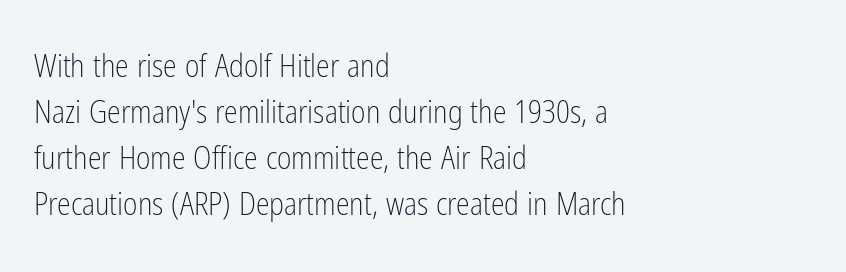
{"serif": "no", "italic": "no", "bold": "no", "weight": "light", "width": "condensed", "stroke_contrast": "low", "x_height": "medium", "monospaced": "no", "underline": "no", "align": "left", "line_spacing": "normal", "line_spacing_ratio": 1.48, "letter_spacing": "normal", "letter_spacing_em": 0.0, "glyph_px": 31}
